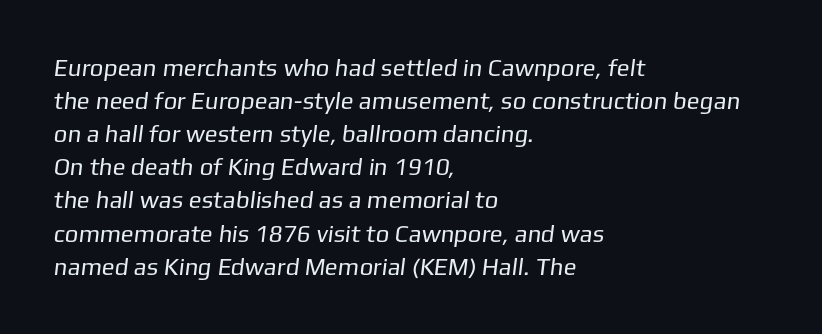
Type without underlining. Successive baselines arrive at the customary interval. The typesetting does not lean heavy: it is not bold. The text block is weighted toward the left margin, trailing off unevenly rightward. The horizontal fit of the characters is conventional and even.
